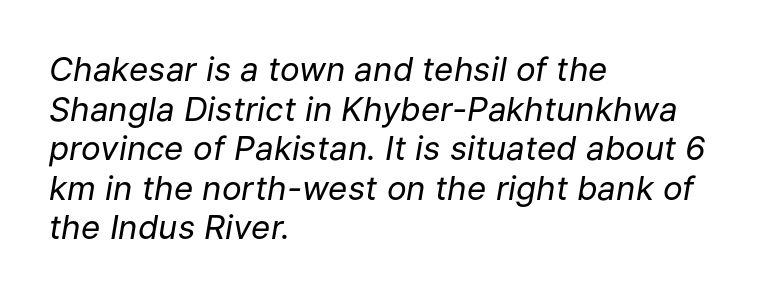
Q: Is the text bold? A: No.
Q: Is the text italic (slanted)? A: Yes, it leans right by about 9 degrees.
Q: Is the text underlined? A: No.
Q: How is the paragraph aligned? A: Left-aligned.
Q: Is the spacing between letters normal or unusually wide? A: Normal.
Q: Width (condensed, normal, or wide)? A: Normal.
Q: Stroke contrast? A: Low.
Q: x-height? A: Medium.
Q: Monospaced? A: No.
